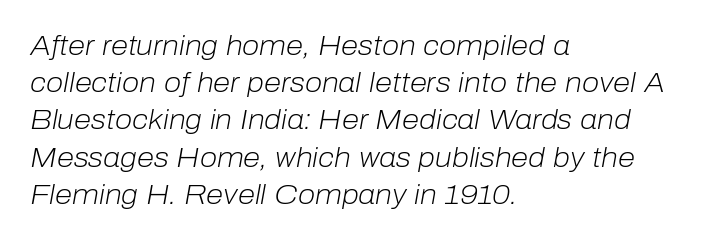
Q: Is the text bold? A: No.
Q: Is the text italic (slanted)? A: Yes, it leans right by about 10 degrees.
Q: Is the text underlined? A: No.
Q: How is the paragraph aligned? A: Left-aligned.
Q: Is the spacing between letters normal or unusually wide? A: Normal.
Q: Is the spacing between lines tight, normal or loose? A: Normal.
Q: Width (condensed, normal, or wide)? A: Normal.
Q: Stroke contrast? A: Low.
Q: x-height? A: Medium.
Q: Monospaced? A: No.
